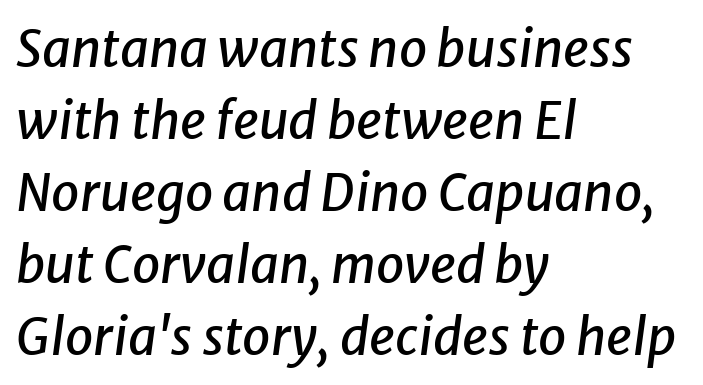
Posture: slanted. Tracking here is standard; glyphs follow each other at the usual distance. Horizontally, the lines are justified to the leading edge only. Type without underlining.
